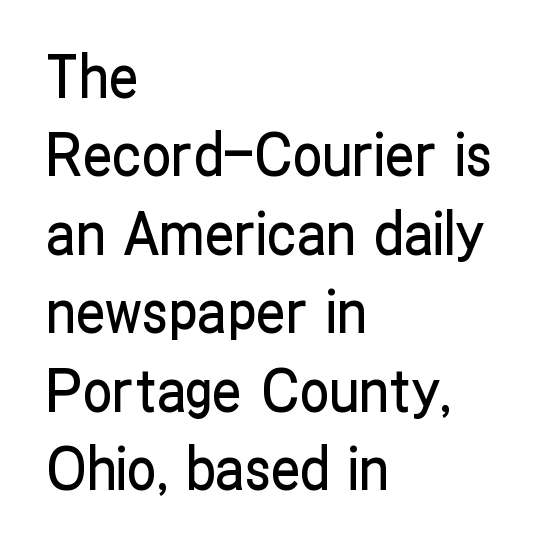
Q: Is the text italic (slanted)? A: No, it is upright.
Q: Is the typeface a serif or a sans-serif typeface? A: Sans-serif.
Q: Is the text underlined? A: No.
Q: How is the paragraph aligned? A: Left-aligned.
Q: Is the spacing between letters normal or unusually wide? A: Normal.
Q: Is the spacing between lines tight, normal or loose? A: Normal.
Q: Width (condensed, normal, or wide)? A: Condensed.
Q: Stroke contrast? A: Low.
Q: x-height? A: Medium.
Q: Monospaced? A: No.
